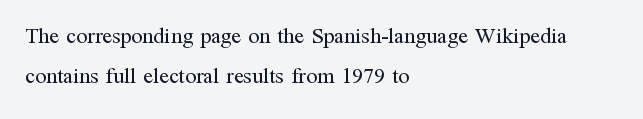
The letterforms sit shoulder to shoulder at normal distance. The face looks like a standard text weight, possibly lighter. Leftover space on each line is placed entirely after the last word. No italicization has been applied; the sample stays upright.
